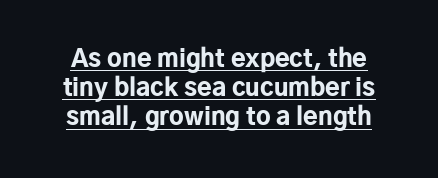
Q: Is the text bold? A: Yes.
Q: Is the text italic (slanted)? A: No, it is upright.
Q: Is the text underlined? A: Yes.
Q: Is the spacing between letters normal or unusually wide? A: Normal.
